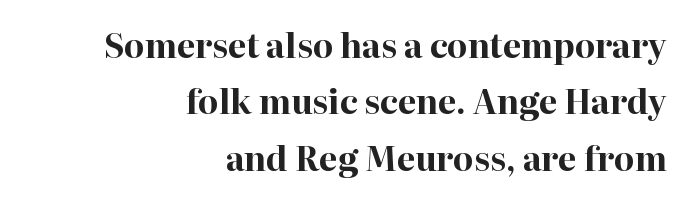
The image shows 33 px bold serif type, upright; set right-aligned, line spacing 1.71x, normal letter spacing, not underlined; high stroke contrast and a medium x-height.
